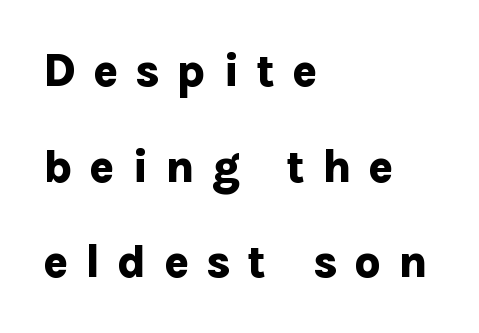
The image shows 46 px bold sans-serif type, upright; set left-aligned, loose line spacing (2.08x), unusually wide letter spacing (+0.37 em), not underlined; low stroke contrast and a medium x-height.
